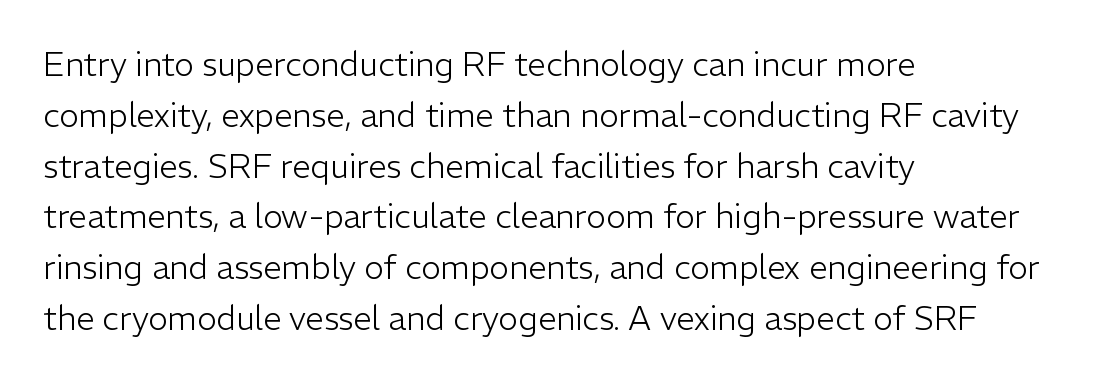
{"serif": "no", "italic": "no", "bold": "no", "weight": "light", "width": "normal", "stroke_contrast": "low", "x_height": "medium", "monospaced": "no", "underline": "no", "align": "left", "line_spacing": "normal", "line_spacing_ratio": 1.54, "letter_spacing": "normal", "letter_spacing_em": 0.0, "glyph_px": 33}
